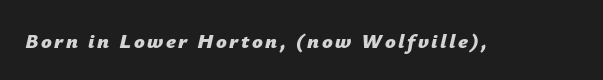
Italic? Definitely — the glyphs are oblique. A dark, heavy texture on the line: the type is bold. Clear beneath every line of the passage.
